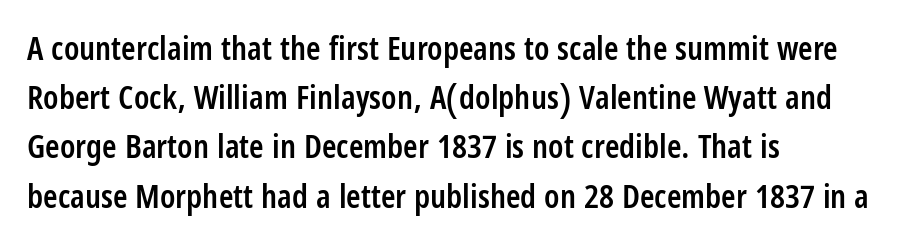
Compared with typical body copy, the letter spacing here is the same. Regarding serifs, this sample does without them. The foot of each line stays bare and open. The type sits square on the baseline with zero lean. Emphasis by weight is partial: semibold.
